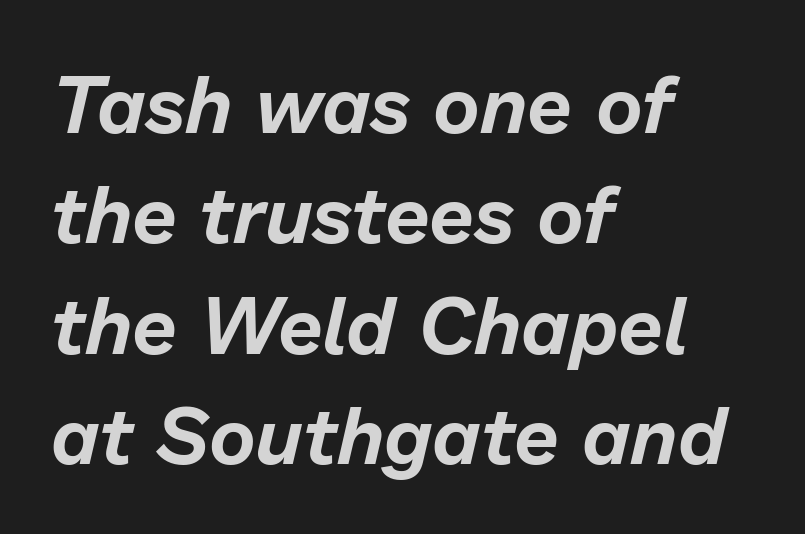
The image shows 80 px text type, italic (leaning right); set left-aligned, normal line spacing (1.38x), normal letter spacing, not underlined; low stroke contrast and a medium x-height.
